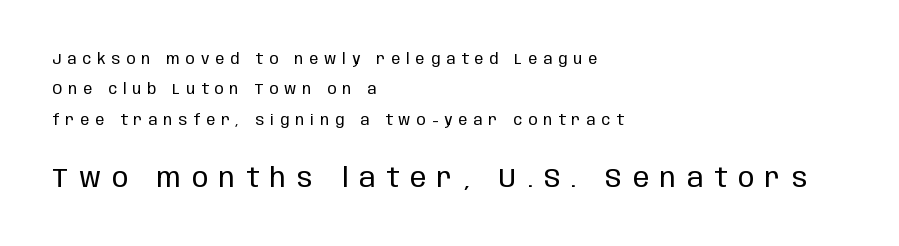
The image shows 27 px text type, upright; set left-aligned, loose line spacing (2.03x), unusually wide letter spacing (+0.41 em), not underlined; the second (bottom) block is 1.8x larger.
